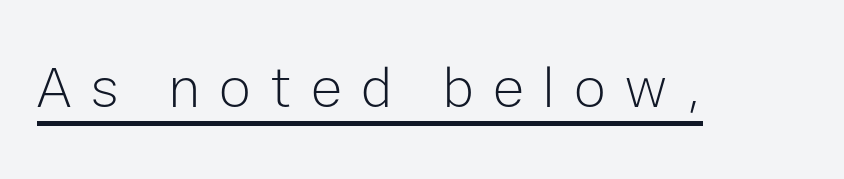
The image shows 59 px light sans-serif type, upright; set unusually wide letter spacing (+0.32 em), underlined; low stroke contrast and a medium x-height.
